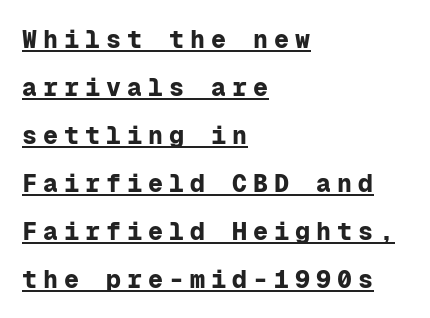
{"italic": "no", "bold": "yes", "underline": "yes", "align": "left", "line_spacing": "loose", "line_spacing_ratio": 1.92, "letter_spacing": "wide", "letter_spacing_em": 0.24, "glyph_px": 25}
